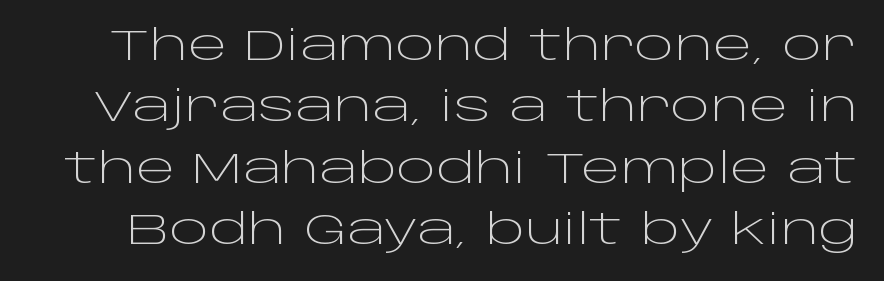
Normally led — the rows are evenly, conventionally spaced. Nothing heavy about these letters — not bold at all. Glyph-to-glyph distance matches everyday printed text. Observe the absence of serifs on each vertical stroke in this sample. A typesetter would call this proportional, since set widths differ per character.
